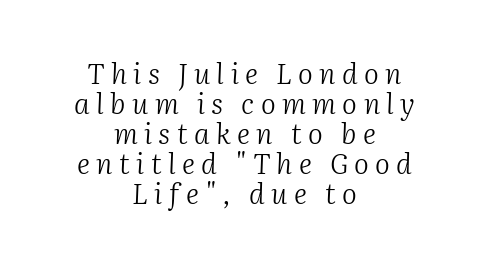
Q: Is the text bold? A: No.
Q: Is the text italic (slanted)? A: Yes, it leans right by about 2 degrees.
Q: Is the typeface a serif or a sans-serif typeface? A: Serif.
Q: Is the text underlined? A: No.
Q: How is the paragraph aligned? A: Centered.
Q: Is the spacing between letters normal or unusually wide? A: Unusually wide.
Q: Is the spacing between lines tight, normal or loose? A: Tight.
Q: Width (condensed, normal, or wide)? A: Normal.
Q: Stroke contrast? A: Medium.
Q: x-height? A: Medium.
Q: Monospaced? A: No.
